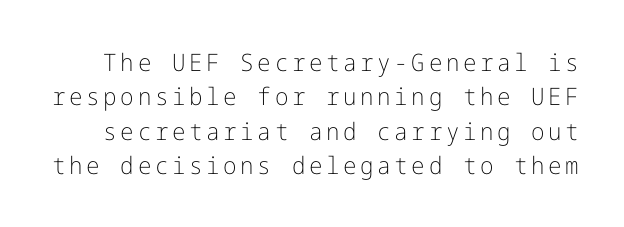
{"italic": "no", "bold": "no", "underline": "no", "line_spacing": "normal", "line_spacing_ratio": 1.43, "glyph_px": 24}
